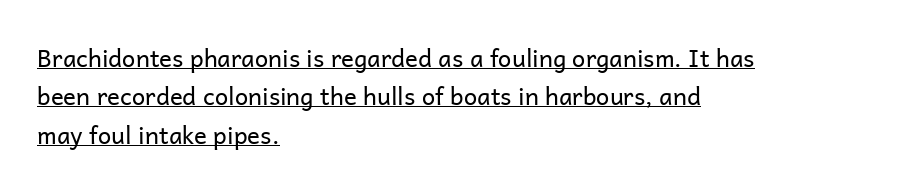
The image shows 24 px text type, upright; set left-aligned, normal line spacing (1.6x), normal letter spacing, underlined.
